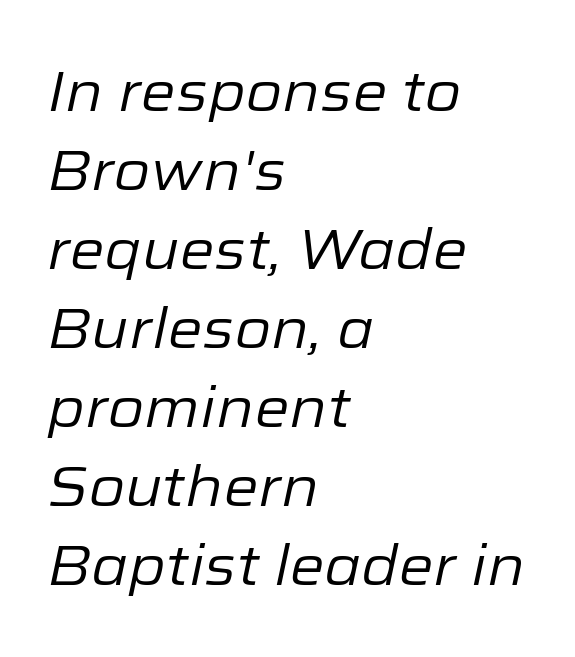
{"italic": "yes", "lean": "right", "slant_degrees": 12, "bold": "no", "weight": "regular", "width": "normal", "stroke_contrast": "low", "x_height": "medium", "monospaced": "no", "underline": "no", "align": "left", "line_spacing": "normal", "line_spacing_ratio": 1.41, "letter_spacing": "normal", "letter_spacing_em": 0.0, "glyph_px": 56}
